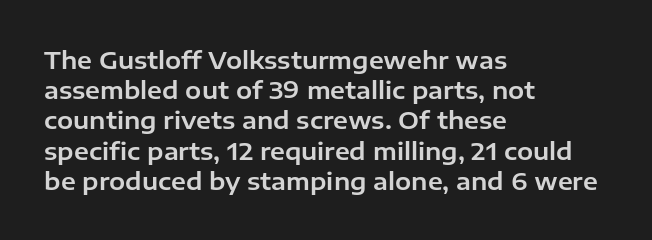
Q: Is the text italic (slanted)? A: No, it is upright.
Q: Is the text underlined? A: No.
Q: How is the paragraph aligned? A: Left-aligned.
Q: Is the spacing between letters normal or unusually wide? A: Normal.
Q: Is the spacing between lines tight, normal or loose? A: Normal.
